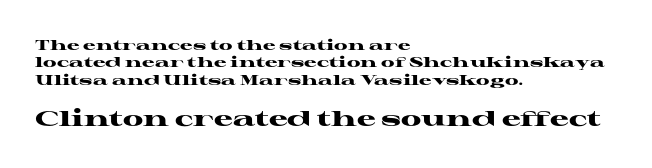
The image shows 21 px bold type, upright; set left-aligned, line spacing 1.24x, normal letter spacing, not underlined; the second (bottom) block is 1.5x larger.
